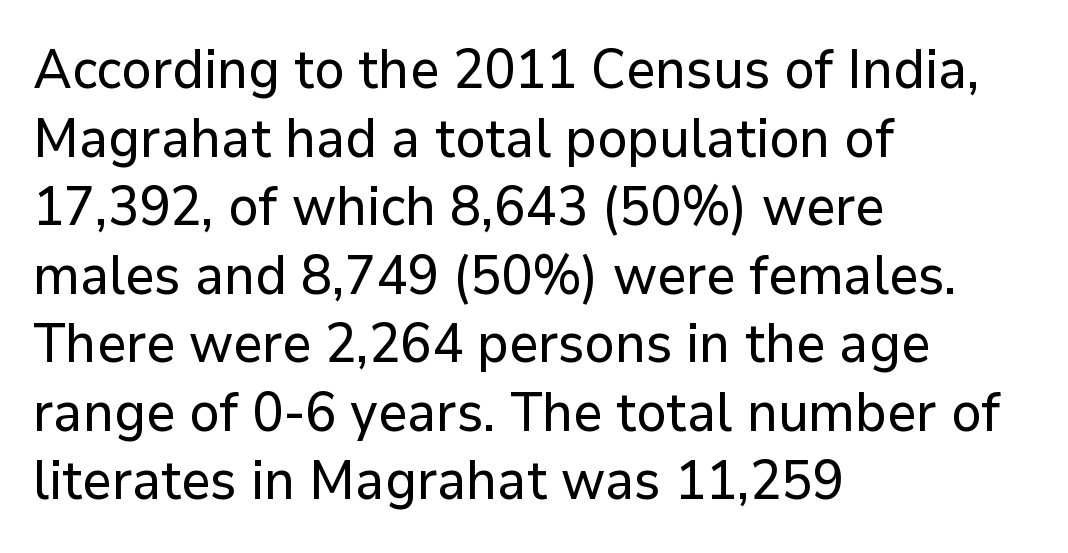
Q: Is the text italic (slanted)? A: No, it is upright.
Q: Is the typeface a serif or a sans-serif typeface? A: Sans-serif.
Q: Is the text underlined? A: No.
Q: How is the paragraph aligned? A: Left-aligned.
Q: Is the spacing between letters normal or unusually wide? A: Normal.
Q: Is the spacing between lines tight, normal or loose? A: Normal.
Q: Width (condensed, normal, or wide)? A: Normal.
Q: Stroke contrast? A: Low.
Q: x-height? A: Medium.
Q: Monospaced? A: No.
